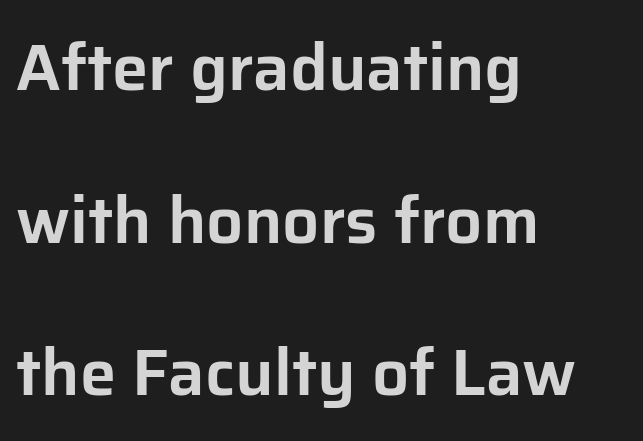
Q: Is the text italic (slanted)? A: No, it is upright.
Q: Is the typeface a serif or a sans-serif typeface? A: Sans-serif.
Q: Is the text underlined? A: No.
Q: How is the paragraph aligned? A: Left-aligned.
Q: Is the spacing between letters normal or unusually wide? A: Normal.
Q: Is the spacing between lines tight, normal or loose? A: Loose.
Q: Width (condensed, normal, or wide)? A: Normal.
Q: Stroke contrast? A: Low.
Q: x-height? A: Medium.
Q: Monospaced? A: No.
